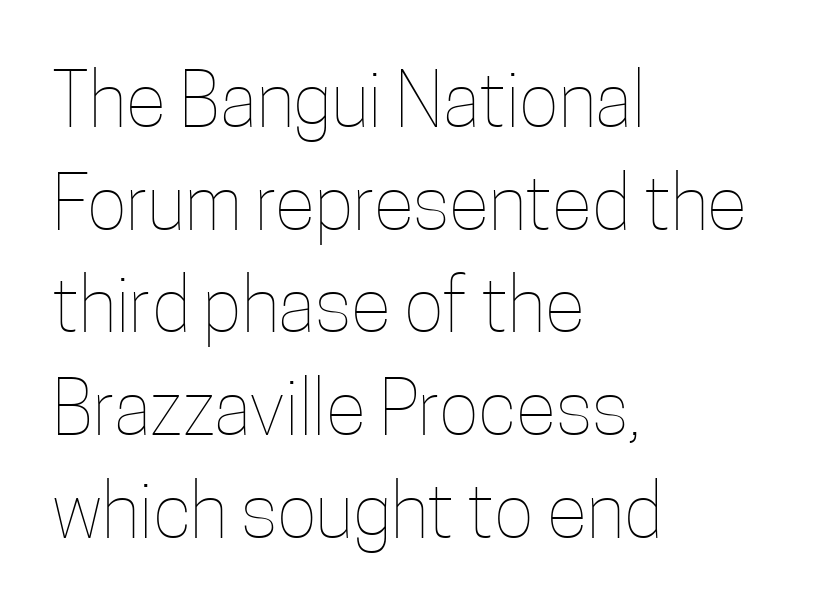
{"italic": "no", "bold": "no", "weight": "thin", "width": "condensed", "stroke_contrast": "low", "x_height": "medium", "monospaced": "no", "underline": "no", "align": "left", "line_spacing": "normal", "line_spacing_ratio": 1.37, "letter_spacing": "normal", "letter_spacing_em": 0.0, "glyph_px": 75}
